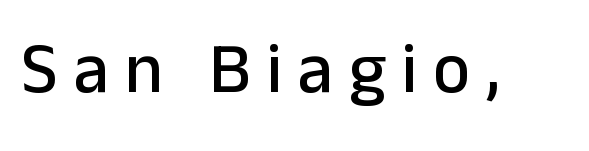
The image shows 71 px sans-serif type, upright; set unusually wide letter spacing (+0.22 em), not underlined; low stroke contrast and a medium x-height.
